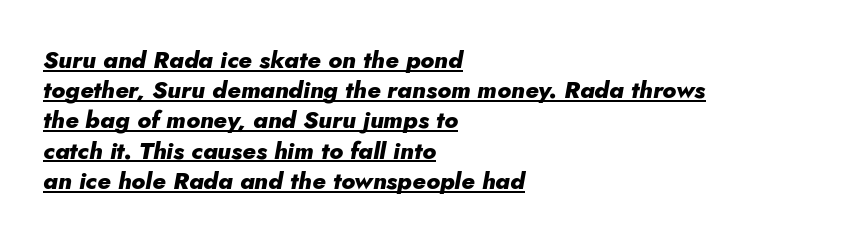
The image shows 24 px bold type, italic (leaning right); set left-aligned, normal line spacing (1.26x), normal letter spacing, underlined.
